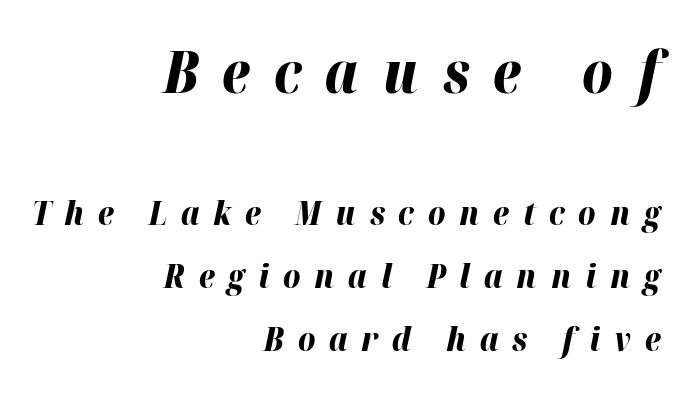
The image shows 58 px bold type, italic (leaning right); set right-aligned, loose line spacing (1.92x), unusually wide letter spacing (+0.42 em), not underlined; the first (top) block is 1.76x larger; high stroke contrast and a medium x-height.
